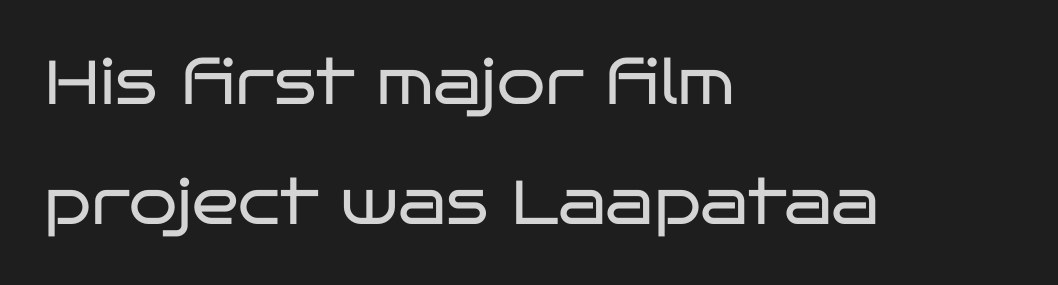
This rendering leaves character spacing at its baseline value. Vertical stems look standard width or narrower in stroke. Notice how the stems are strictly vertical — no italics here. Spacing verdict: proportional, widths tailored to each character. If you drew a ruler down the left edge, every line would touch it. Summary of vertical rhythm: relaxed, with wide interline spacing.
